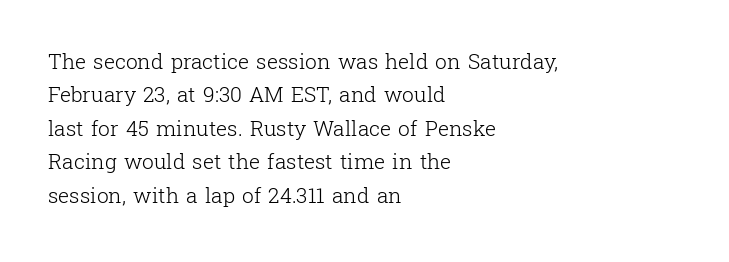
Q: Is the text bold? A: No.
Q: Is the text italic (slanted)? A: No, it is upright.
Q: Is the text underlined? A: No.
Q: How is the paragraph aligned? A: Left-aligned.
Q: Is the spacing between letters normal or unusually wide? A: Normal.
Q: Is the spacing between lines tight, normal or loose? A: Normal.
